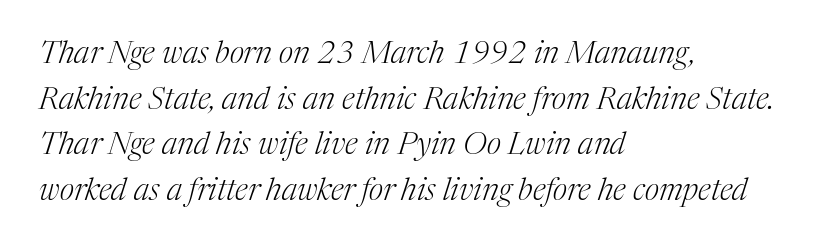
Q: Is the text bold? A: No.
Q: Is the text italic (slanted)? A: Yes, it leans right by about 17 degrees.
Q: Is the typeface a serif or a sans-serif typeface? A: Serif.
Q: Is the text underlined? A: No.
Q: How is the paragraph aligned? A: Left-aligned.
Q: Is the spacing between letters normal or unusually wide? A: Normal.
Q: Is the spacing between lines tight, normal or loose? A: Normal.
Q: Width (condensed, normal, or wide)? A: Normal.
Q: Stroke contrast? A: Medium.
Q: x-height? A: Medium.
Q: Monospaced? A: No.
